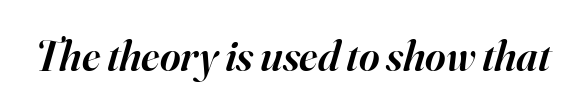
Q: Is the text bold? A: Semi-bold.
Q: Is the text italic (slanted)? A: Yes, it leans right by about 16 degrees.
Q: Is the typeface a serif or a sans-serif typeface? A: Serif.
Q: Is the text underlined? A: No.
Q: Is the spacing between letters normal or unusually wide? A: Normal.
Q: Width (condensed, normal, or wide)? A: Normal.
Q: Stroke contrast? A: High.
Q: x-height? A: Small.
Q: Monospaced? A: No.
